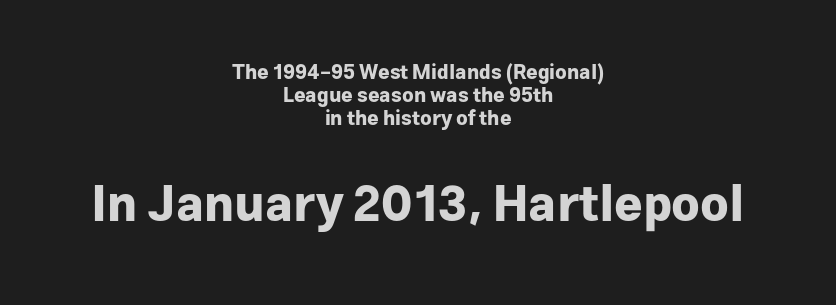
Q: Is the text bold? A: Yes.
Q: Is the text italic (slanted)? A: No, it is upright.
Q: Is the typeface a serif or a sans-serif typeface? A: Sans-serif.
Q: Is the text underlined? A: No.
Q: How is the paragraph aligned? A: Centered.
Q: Is the spacing between letters normal or unusually wide? A: Normal.
Q: Is the spacing between lines tight, normal or loose? A: Tight.
Q: Which block of text is set in a larger size, the first (top) or the second (bottom)? A: The second (bottom) one.
Q: Width (condensed, normal, or wide)? A: Normal.
Q: Stroke contrast? A: Low.
Q: x-height? A: Medium.
Q: Monospaced? A: No.
